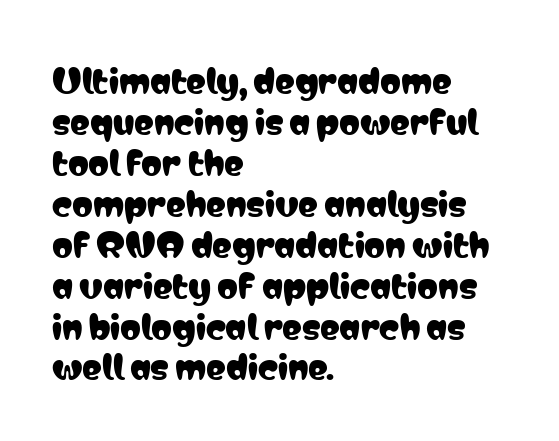
{"serif": "no", "italic": "no", "width": "condensed", "stroke_contrast": "low", "x_height": "medium", "monospaced": "no", "underline": "no", "align": "left", "line_spacing_ratio": 1.24, "letter_spacing": "normal", "letter_spacing_em": 0.0, "glyph_px": 33}
